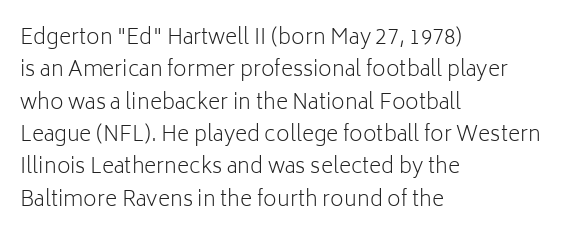
{"italic": "no", "bold": "no", "underline": "no", "align": "left", "line_spacing": "normal", "line_spacing_ratio": 1.54, "letter_spacing": "normal", "letter_spacing_em": 0.0, "glyph_px": 21}
